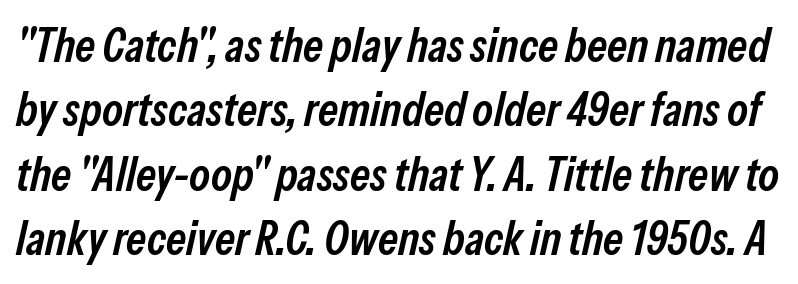
{"italic": "yes", "lean": "right", "slant_degrees": 13, "bold": "semi", "weight": "semibold", "width": "condensed", "stroke_contrast": "low", "x_height": "medium", "monospaced": "no", "underline": "no", "line_spacing": "normal", "line_spacing_ratio": 1.37, "letter_spacing": "normal", "letter_spacing_em": 0.0, "glyph_px": 47}
